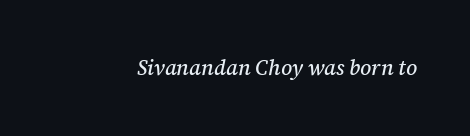
The image shows 21 px text type, italic (leaning right); set normal letter spacing, not underlined.
